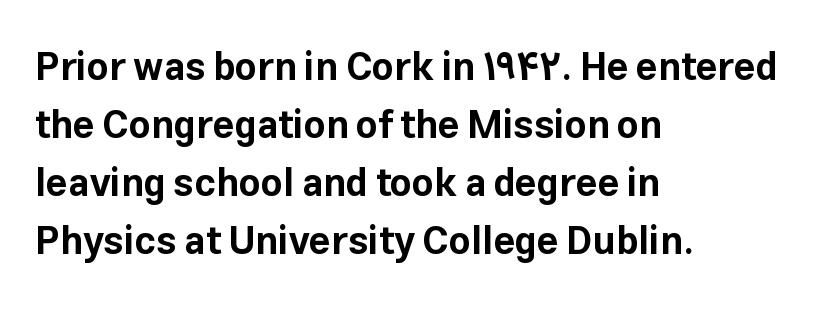
{"serif": "no", "italic": "no", "bold": "yes", "weight": "bold", "width": "normal", "stroke_contrast": "low", "x_height": "medium", "monospaced": "no", "underline": "no", "align": "left", "line_spacing": "normal", "line_spacing_ratio": 1.53, "letter_spacing": "normal", "letter_spacing_em": 0.0, "glyph_px": 38}
